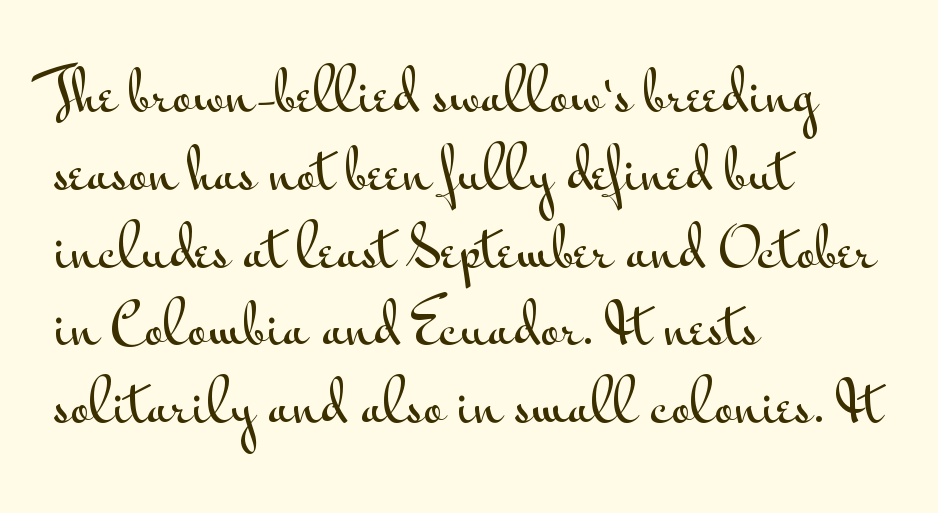
Q: Is the typeface a serif or a sans-serif typeface? A: Sans-serif.
Q: Is the text underlined? A: No.
Q: How is the paragraph aligned? A: Left-aligned.
Q: Is the spacing between letters normal or unusually wide? A: Normal.
Q: Is the spacing between lines tight, normal or loose? A: Normal.
Q: Width (condensed, normal, or wide)? A: Wide.
Q: Stroke contrast? A: Medium.
Q: x-height? A: Small.
Q: Monospaced? A: No.
